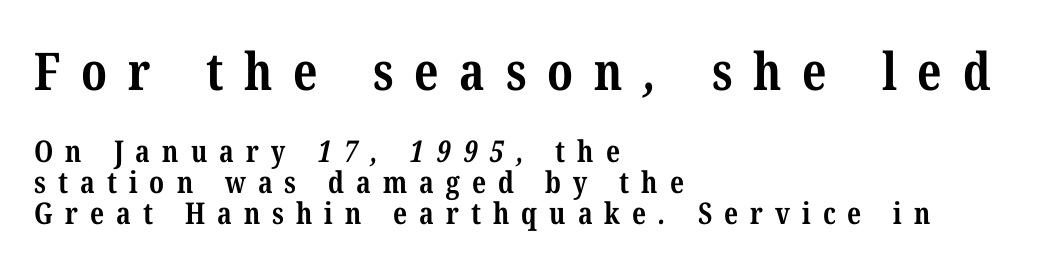
{"serif": "yes", "bold": "yes", "weight": "bold", "width": "condensed", "stroke_contrast": "medium", "x_height": "medium", "monospaced": "no", "underline": "no", "align": "left", "line_spacing": "tight", "line_spacing_ratio": 1.03, "letter_spacing": "wide", "letter_spacing_em": 0.4, "larger_block": "first", "size_ratio": 1.73, "glyph_px": 52}
